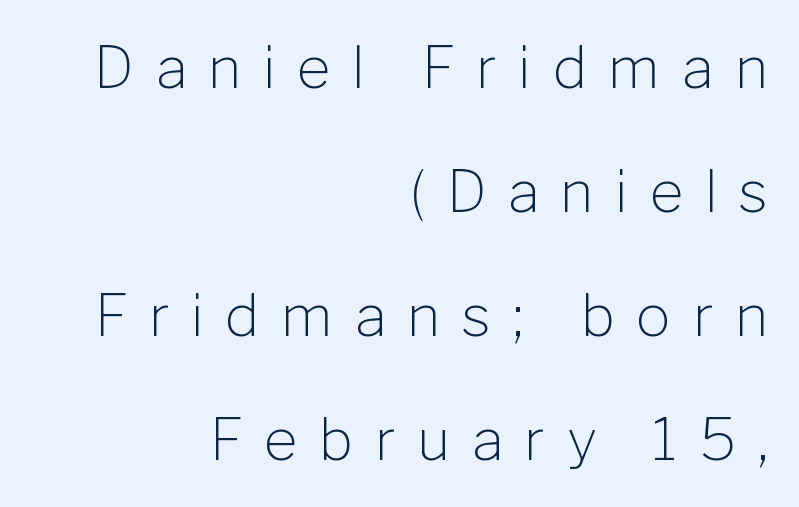
Q: Is the text bold? A: No.
Q: Is the text italic (slanted)? A: No, it is upright.
Q: Is the typeface a serif or a sans-serif typeface? A: Sans-serif.
Q: Is the text underlined? A: No.
Q: How is the paragraph aligned? A: Right-aligned.
Q: Is the spacing between letters normal or unusually wide? A: Unusually wide.
Q: Is the spacing between lines tight, normal or loose? A: Loose.
Q: Width (condensed, normal, or wide)? A: Normal.
Q: Stroke contrast? A: Low.
Q: x-height? A: Medium.
Q: Monospaced? A: No.
